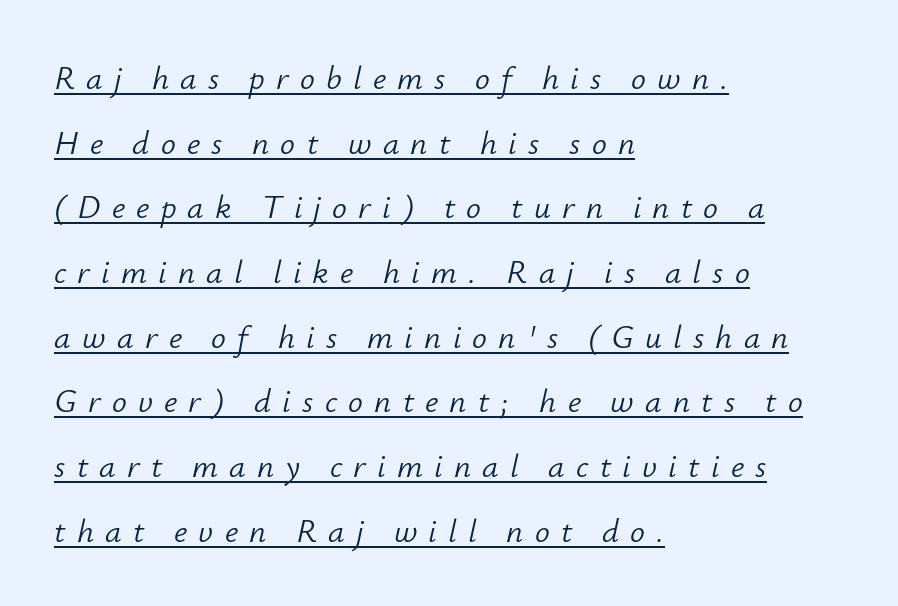
{"italic": "yes", "lean": "right", "slant_degrees": 12, "bold": "no", "weight": "light", "width": "normal", "stroke_contrast": "low", "x_height": "small", "monospaced": "no", "underline": "yes", "align": "left", "line_spacing": "loose", "line_spacing_ratio": 1.96, "letter_spacing": "wide", "letter_spacing_em": 0.34, "glyph_px": 33}
